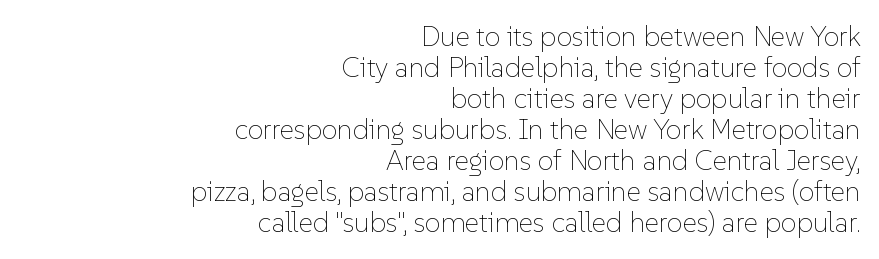
On a weight scale, this lands at 450 or below. The letters advance in unequal steps, a hallmark of proportional type. The gaps between neighbouring characters are ordinary and unremarkable. Teacher's note: observe the even right margin — that is flush-right alignment. This sample trades vertical openness for compactness between lines. The string is rendered with underlining switched off.
